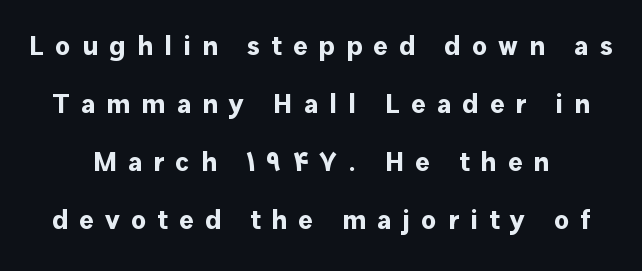
The image shows 27 px bold type, upright; set loose line spacing (2.15x), unusually wide letter spacing (+0.42 em), not underlined.
